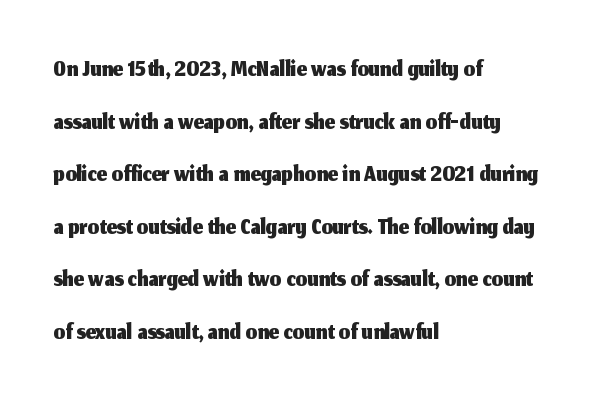
Q: Is the text italic (slanted)? A: No, it is upright.
Q: Is the typeface a serif or a sans-serif typeface? A: Sans-serif.
Q: Is the text underlined? A: No.
Q: How is the paragraph aligned? A: Left-aligned.
Q: Is the spacing between letters normal or unusually wide? A: Normal.
Q: Is the spacing between lines tight, normal or loose? A: Normal.
Q: Width (condensed, normal, or wide)? A: Normal.
Q: Stroke contrast? A: Medium.
Q: x-height? A: Medium.
Q: Monospaced? A: No.
